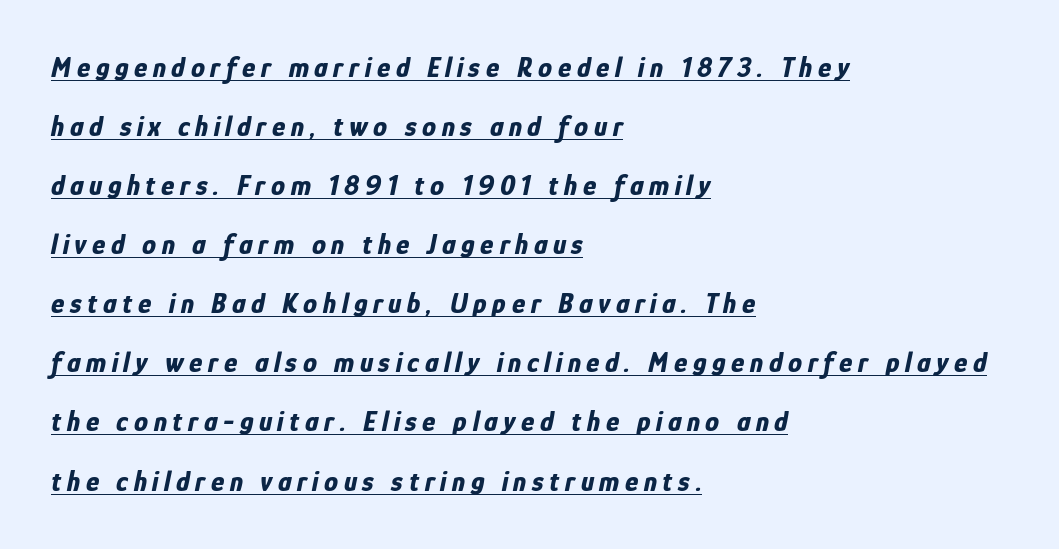
This rendering features underlined lettering. Weight check: bold — yes, fully. Each word looks stretched out because of the extra space between its letters. Observe the lean: these are italic letterforms.
